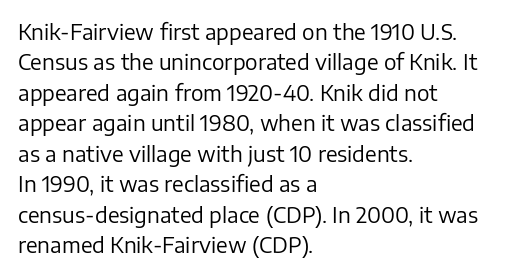
The image shows 21 px text type, upright; set left-aligned, normal line spacing (1.45x), normal letter spacing, not underlined.
